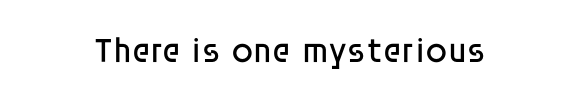
The image shows 35 px regular-weight sans-serif type, upright; set normal letter spacing, not underlined; low stroke contrast and a large x-height.
